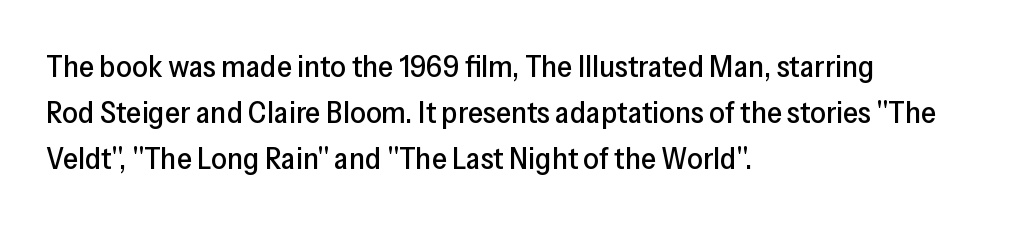
The designer went with a sans here, leaving each stem footless. Summary of vertical rhythm: regular, with standard interline spacing. There is no visible air inserted between adjacent glyphs. Here the designer chose a conventional face with non-uniform glyph widths. Where is the straight margin? On the left.
